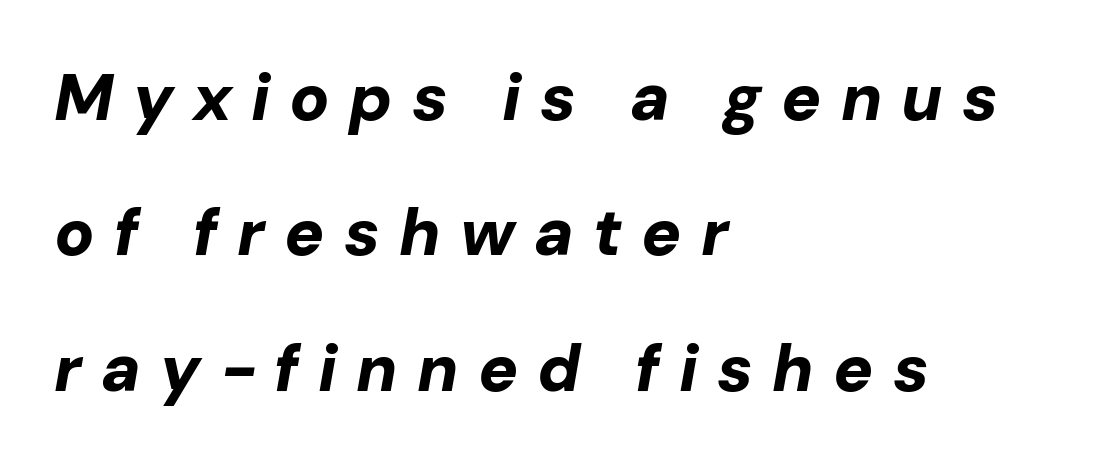
The image shows 66 px bold type, italic (leaning right); set left-aligned, loose line spacing (2.05x), unusually wide letter spacing (+0.29 em), not underlined; low stroke contrast and a medium x-height.
